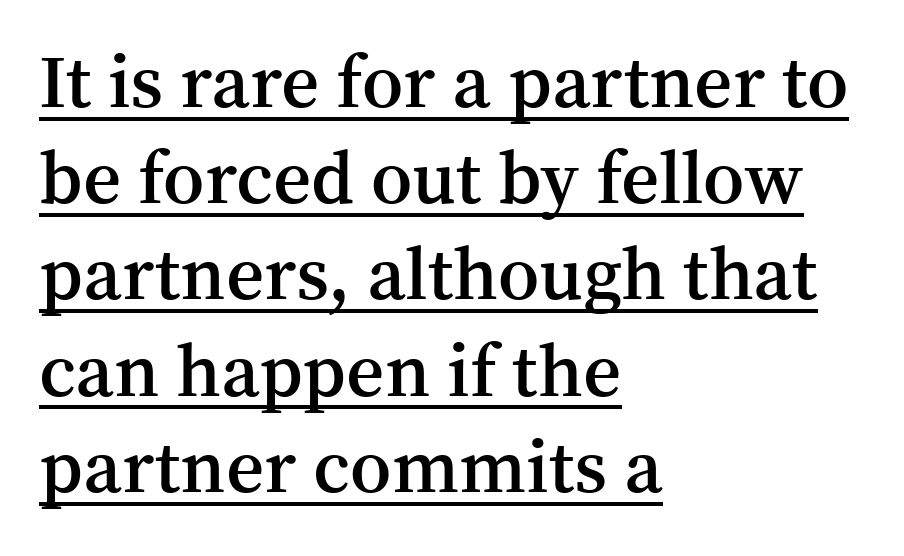
Q: Is the text bold? A: Semi-bold.
Q: Is the text italic (slanted)? A: No, it is upright.
Q: Is the typeface a serif or a sans-serif typeface? A: Serif.
Q: Is the text underlined? A: Yes.
Q: How is the paragraph aligned? A: Left-aligned.
Q: Is the spacing between letters normal or unusually wide? A: Normal.
Q: Is the spacing between lines tight, normal or loose? A: Normal.
Q: Width (condensed, normal, or wide)? A: Normal.
Q: Stroke contrast? A: Medium.
Q: x-height? A: Medium.
Q: Monospaced? A: No.
